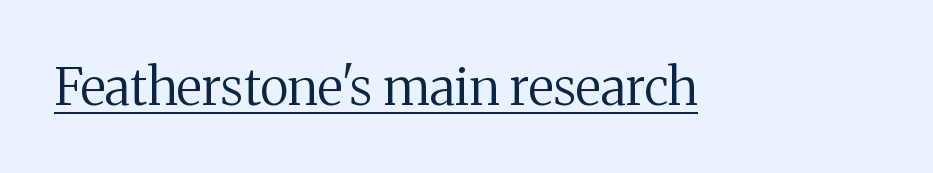
Q: Is the text bold? A: No.
Q: Is the text italic (slanted)? A: No, it is upright.
Q: Is the typeface a serif or a sans-serif typeface? A: Serif.
Q: Is the text underlined? A: Yes.
Q: Is the spacing between letters normal or unusually wide? A: Normal.
Q: Width (condensed, normal, or wide)? A: Normal.
Q: Stroke contrast? A: Medium.
Q: x-height? A: Medium.
Q: Monospaced? A: No.
